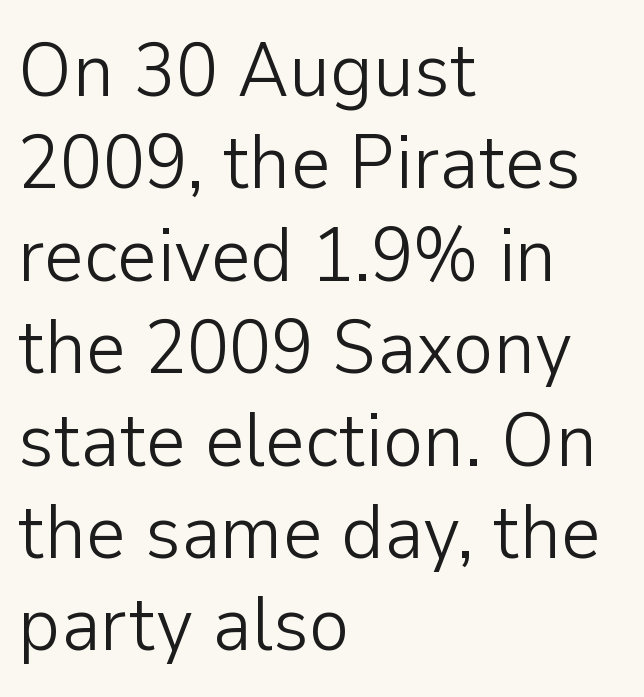
{"serif": "no", "italic": "no", "bold": "no", "weight": "light", "width": "normal", "stroke_contrast": "low", "x_height": "medium", "monospaced": "no", "underline": "no", "align": "left", "line_spacing_ratio": 1.2, "letter_spacing": "normal", "letter_spacing_em": 0.0, "glyph_px": 77}
